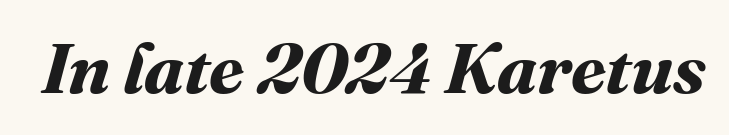
{"bold": "yes", "weight": "bold", "width": "normal", "stroke_contrast": "medium", "x_height": "medium", "monospaced": "no", "underline": "no", "letter_spacing": "normal", "letter_spacing_em": 0.0, "glyph_px": 71}
